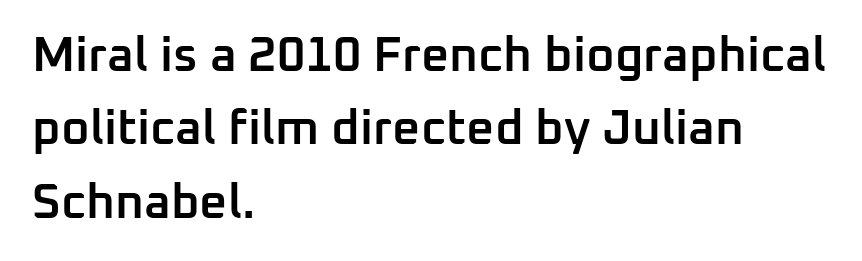
Q: Is the text bold? A: Semi-bold.
Q: Is the text italic (slanted)? A: No, it is upright.
Q: Is the typeface a serif or a sans-serif typeface? A: Sans-serif.
Q: Is the text underlined? A: No.
Q: How is the paragraph aligned? A: Left-aligned.
Q: Is the spacing between letters normal or unusually wide? A: Normal.
Q: Is the spacing between lines tight, normal or loose? A: Normal.
Q: Width (condensed, normal, or wide)? A: Normal.
Q: Stroke contrast? A: Low.
Q: x-height? A: Medium.
Q: Monospaced? A: No.
